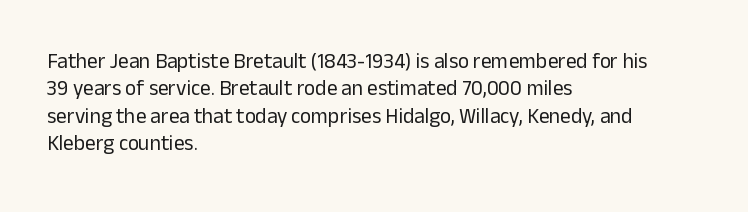
The image shows 21 px text type, upright; set left-aligned, normal line spacing (1.3x), normal letter spacing, not underlined.
